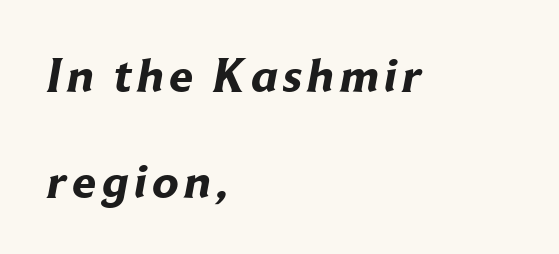
The leading is generous, giving the passage an open texture. Do the characters align in a grid? No, the font is proportional. The setting favours the left margin, as ordinary paragraphs usually do. The type family on display is of the sans-serif kind. Has an underline been added? It has not. Is the type bold? Yes — the strokes are clearly thick and heavy.
